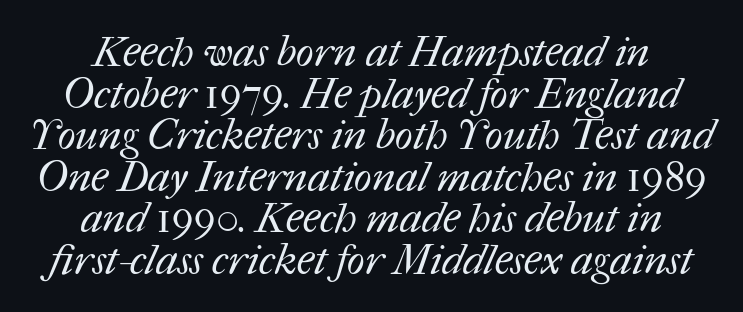
Leftover space on each line is divided equally before and after the words. Tracking value appears to be zero — textbook default spacing. This sample has the flowing, uneven cadence of proportional lettering. Underline: absent.
